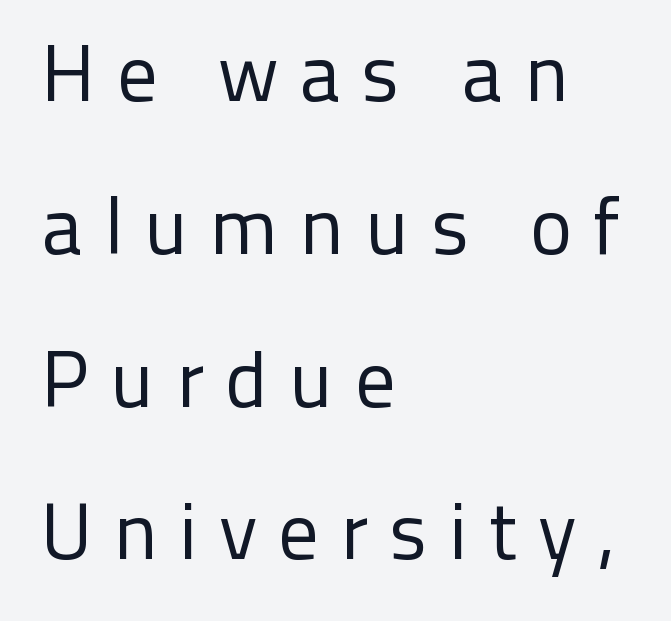
Q: Is the text bold? A: No.
Q: Is the text italic (slanted)? A: No, it is upright.
Q: Is the typeface a serif or a sans-serif typeface? A: Sans-serif.
Q: Is the text underlined? A: No.
Q: How is the paragraph aligned? A: Left-aligned.
Q: Is the spacing between letters normal or unusually wide? A: Unusually wide.
Q: Is the spacing between lines tight, normal or loose? A: Loose.
Q: Width (condensed, normal, or wide)? A: Normal.
Q: Stroke contrast? A: Low.
Q: x-height? A: Medium.
Q: Monospaced? A: No.
